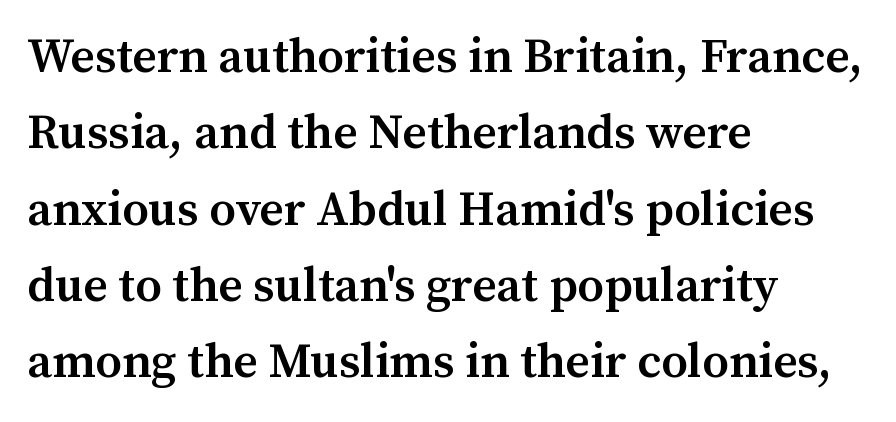
Q: Is the text bold? A: Semi-bold.
Q: Is the text italic (slanted)? A: No, it is upright.
Q: Is the typeface a serif or a sans-serif typeface? A: Serif.
Q: Is the text underlined? A: No.
Q: How is the paragraph aligned? A: Left-aligned.
Q: Is the spacing between letters normal or unusually wide? A: Normal.
Q: Is the spacing between lines tight, normal or loose? A: Normal.
Q: Width (condensed, normal, or wide)? A: Normal.
Q: Stroke contrast? A: Medium.
Q: x-height? A: Medium.
Q: Monospaced? A: No.
